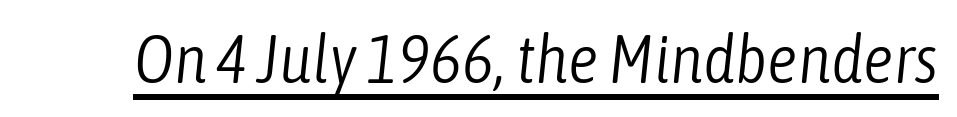
{"italic": "yes", "lean": "right", "slant_degrees": 6, "bold": "no", "weight": "light", "width": "condensed", "stroke_contrast": "low", "x_height": "medium", "monospaced": "no", "underline": "yes", "letter_spacing": "normal", "letter_spacing_em": 0.0, "glyph_px": 68}
